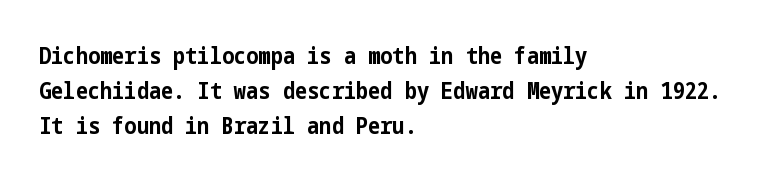
Each new line begins a customary step beneath the previous one. This rendering leaves character spacing at its baseline value. The lettering stays uniformly vertical, giving the passage a roman look. This rendering features lettering with no underline. A student would call this left alignment; a typographer would say flush left, rag right. Is the type bold? Yes — the strokes are clearly thick and heavy.
